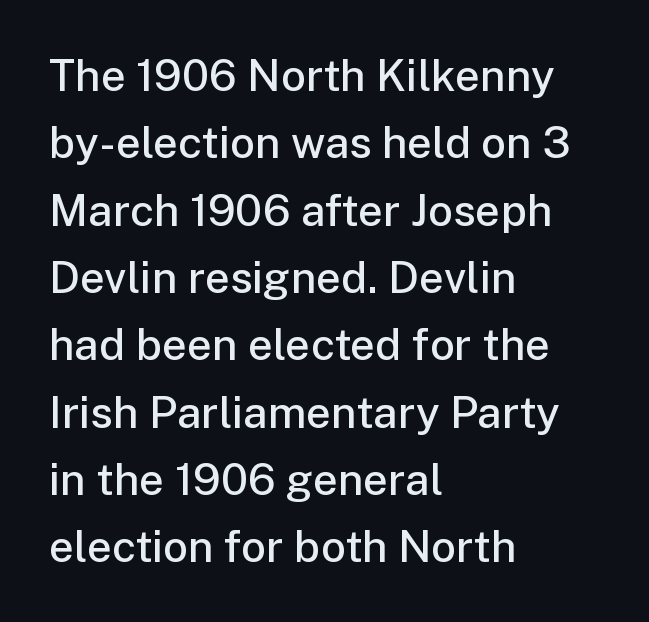
Q: Is the text bold? A: Semi-bold.
Q: Is the text italic (slanted)? A: No, it is upright.
Q: Is the typeface a serif or a sans-serif typeface? A: Sans-serif.
Q: Is the text underlined? A: No.
Q: How is the paragraph aligned? A: Left-aligned.
Q: Is the spacing between letters normal or unusually wide? A: Normal.
Q: Is the spacing between lines tight, normal or loose? A: Normal.
Q: Width (condensed, normal, or wide)? A: Normal.
Q: Stroke contrast? A: Low.
Q: x-height? A: Medium.
Q: Monospaced? A: No.
